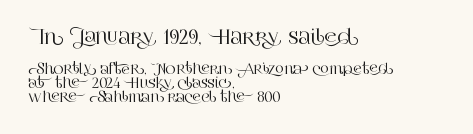
Cramped leading. Compared with typical body copy, the letter spacing here is the same. These lines stack with their left ends in a neat column. The face used here appears at its bigger size in the upper chunk. Glance below the letters and you will spot only blank space.
